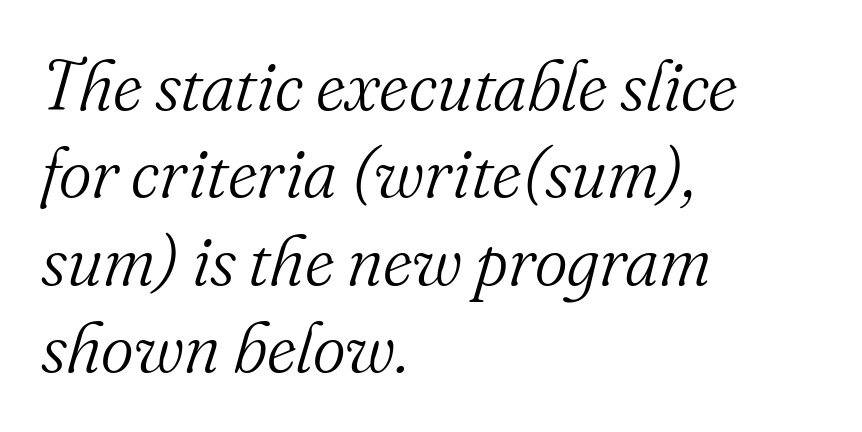
The image shows 70 px light serif type, italic (leaning right); set left-aligned, normal line spacing (1.25x), normal letter spacing, not underlined; medium stroke contrast and a small x-height.
